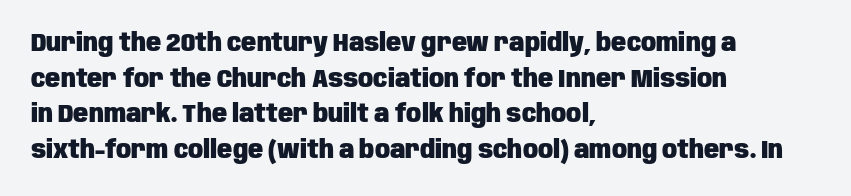
{"italic": "no", "bold": "yes", "underline": "no", "align": "left", "line_spacing": "normal", "line_spacing_ratio": 1.43, "letter_spacing": "normal", "letter_spacing_em": 0.0, "glyph_px": 25}
